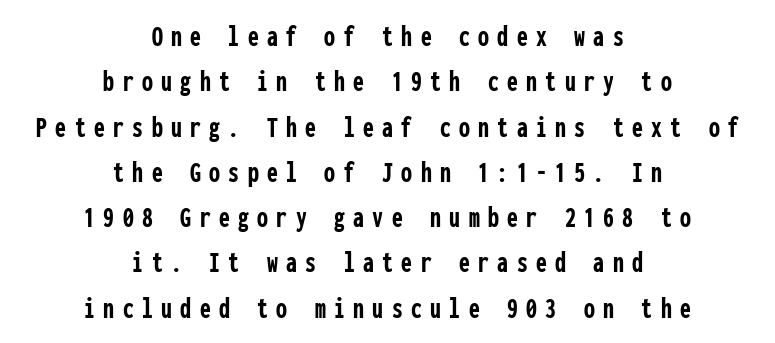
Every character here occupies the same horizontal width, giving the sample a typewriter-like rhythm. Does the leading feel generous? No, just average. The characters look thick and weighty, a clear bold. The rendering inserts visible extra space after every character. These lines are composed in type without serifs. Vertical strokes here are truly vertical.
